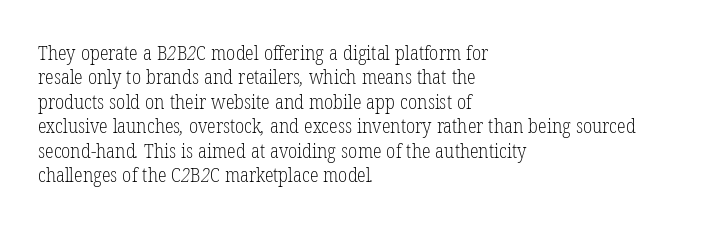
Q: Is the text bold? A: No.
Q: Is the text underlined? A: No.
Q: How is the paragraph aligned? A: Left-aligned.
Q: Is the spacing between letters normal or unusually wide? A: Normal.
